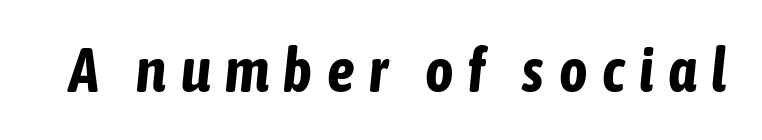
{"italic": "yes", "lean": "right", "slant_degrees": 6, "bold": "yes", "weight": "bold", "width": "condensed", "stroke_contrast": "low", "x_height": "medium", "monospaced": "no", "underline": "no", "letter_spacing": "wide", "letter_spacing_em": 0.24, "glyph_px": 61}
